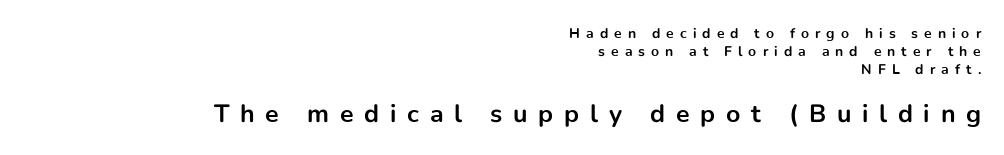
Decoration check: the copy has no underline. Plenty of ink on the page — the face is bold. Teacher's note: observe the even right margin — that is flush-right alignment. Ordinary non-slanted type is in use. Size contrast runs from small at the top to large at the bottom.
